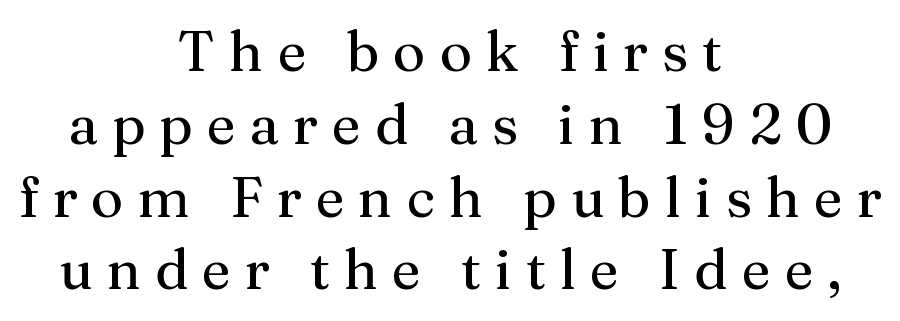
The image shows 56 px regular-weight serif type, upright; set centered, normal line spacing (1.3x), unusually wide letter spacing (+0.25 em), not underlined; medium stroke contrast and a medium x-height.
